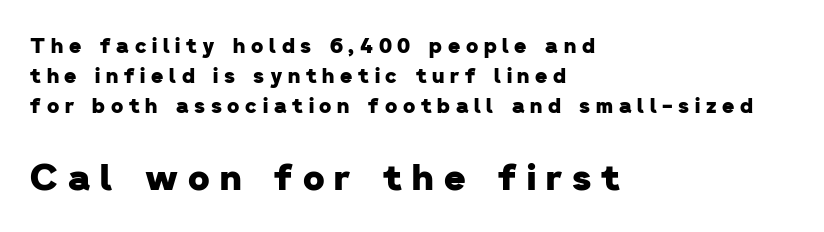
{"serif": "no", "bold": "yes", "weight": "heavy", "width": "normal", "stroke_contrast": "low", "x_height": "medium", "monospaced": "no", "underline": "no", "align": "left", "line_spacing": "normal", "line_spacing_ratio": 1.42, "letter_spacing": "wide", "letter_spacing_em": 0.27, "larger_block": "second", "size_ratio": 1.76, "glyph_px": 37}
